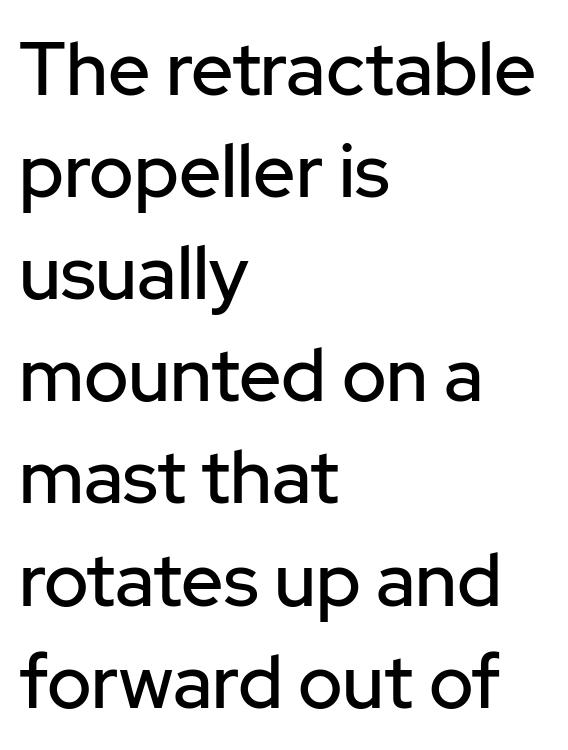
The image shows 74 px sans-serif type, upright; set left-aligned, normal line spacing (1.38x), normal letter spacing, not underlined; low stroke contrast and a medium x-height.
